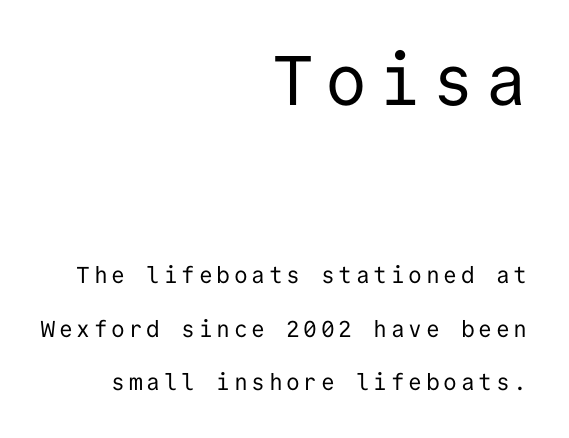
{"serif": "no", "italic": "no", "bold": "no", "weight": "regular", "width": "normal", "stroke_contrast": "low", "x_height": "medium", "monospaced": "yes", "underline": "no", "align": "right", "line_spacing": "loose", "line_spacing_ratio": 2.34, "larger_block": "first", "size_ratio": 3.04, "glyph_px": 70}
